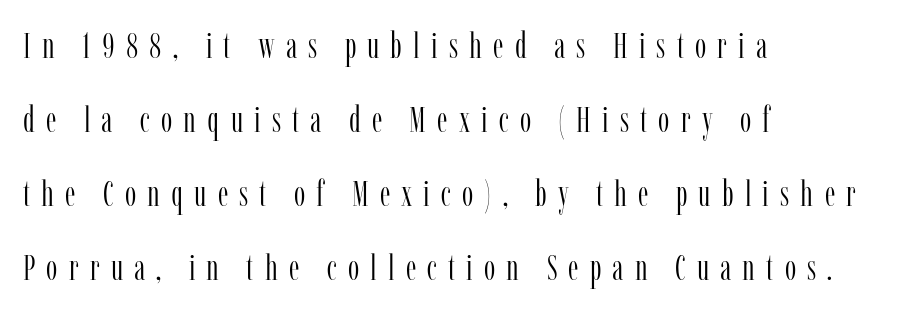
{"serif": "yes", "italic": "no", "bold": "no", "weight": "light", "width": "condensed", "stroke_contrast": "low", "x_height": "medium", "monospaced": "no", "underline": "no", "align": "left", "line_spacing": "loose", "line_spacing_ratio": 2.06, "letter_spacing": "wide", "letter_spacing_em": 0.31, "glyph_px": 36}
